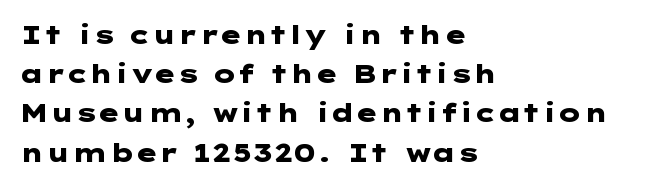
Q: Is the text bold? A: Yes.
Q: Is the text italic (slanted)? A: No, it is upright.
Q: Is the text underlined? A: No.
Q: How is the paragraph aligned? A: Left-aligned.
Q: Is the spacing between letters normal or unusually wide? A: Normal.
Q: Is the spacing between lines tight, normal or loose? A: Normal.
